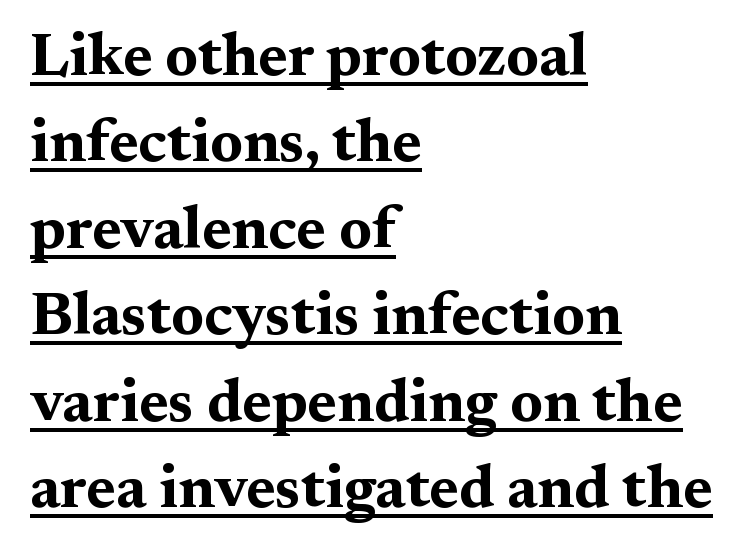
Q: Is the text bold? A: Yes.
Q: Is the text italic (slanted)? A: No, it is upright.
Q: Is the typeface a serif or a sans-serif typeface? A: Serif.
Q: Is the text underlined? A: Yes.
Q: How is the paragraph aligned? A: Left-aligned.
Q: Is the spacing between letters normal or unusually wide? A: Normal.
Q: Is the spacing between lines tight, normal or loose? A: Normal.
Q: Width (condensed, normal, or wide)? A: Wide.
Q: Stroke contrast? A: Medium.
Q: x-height? A: Medium.
Q: Monospaced? A: No.
